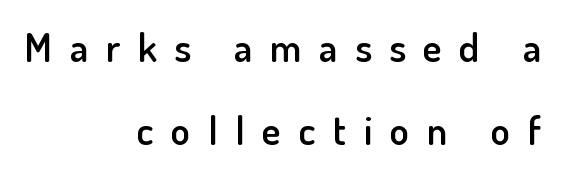
The image shows 40 px semibold sans-serif type, upright; set right-aligned, loose line spacing (2.08x), unusually wide letter spacing (+0.44 em), not underlined; low stroke contrast and a small x-height.
